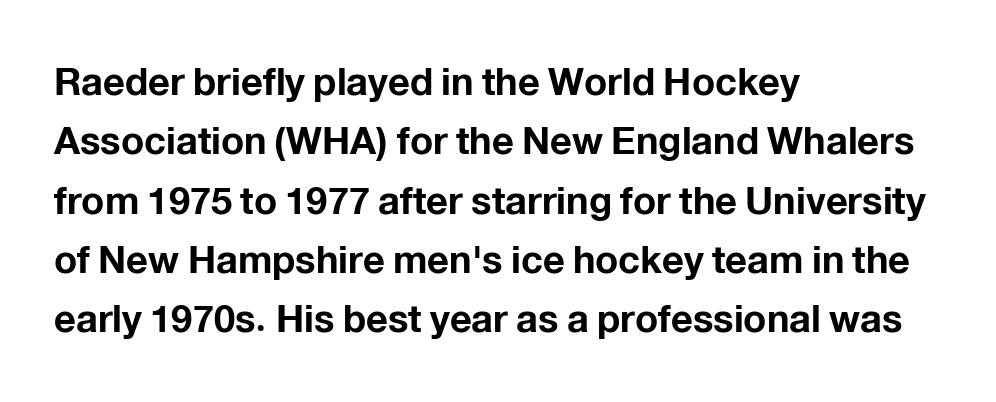
{"serif": "no", "italic": "no", "bold": "yes", "weight": "bold", "width": "normal", "stroke_contrast": "low", "x_height": "medium", "monospaced": "no", "underline": "no", "align": "left", "line_spacing": "normal", "line_spacing_ratio": 1.56, "letter_spacing": "normal", "letter_spacing_em": 0.0, "glyph_px": 38}
